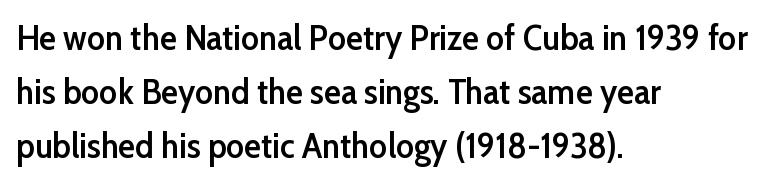
The image shows 35 px semibold sans-serif type, upright; set left-aligned, normal line spacing (1.55x), normal letter spacing, not underlined; low stroke contrast and a medium x-height.
